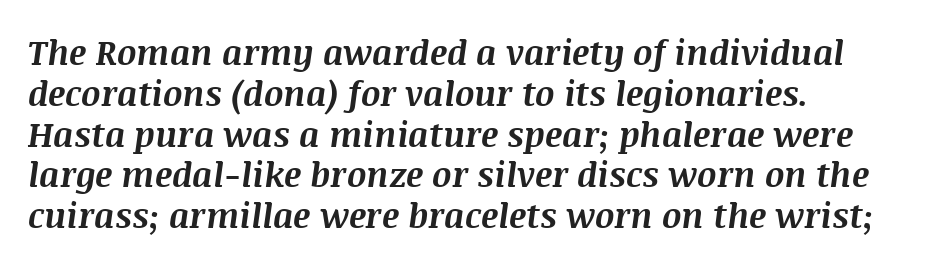
The image shows 34 px bold type, italic (leaning right); set left-aligned, line spacing 1.2x, normal letter spacing, not underlined; medium stroke contrast and a large x-height.
